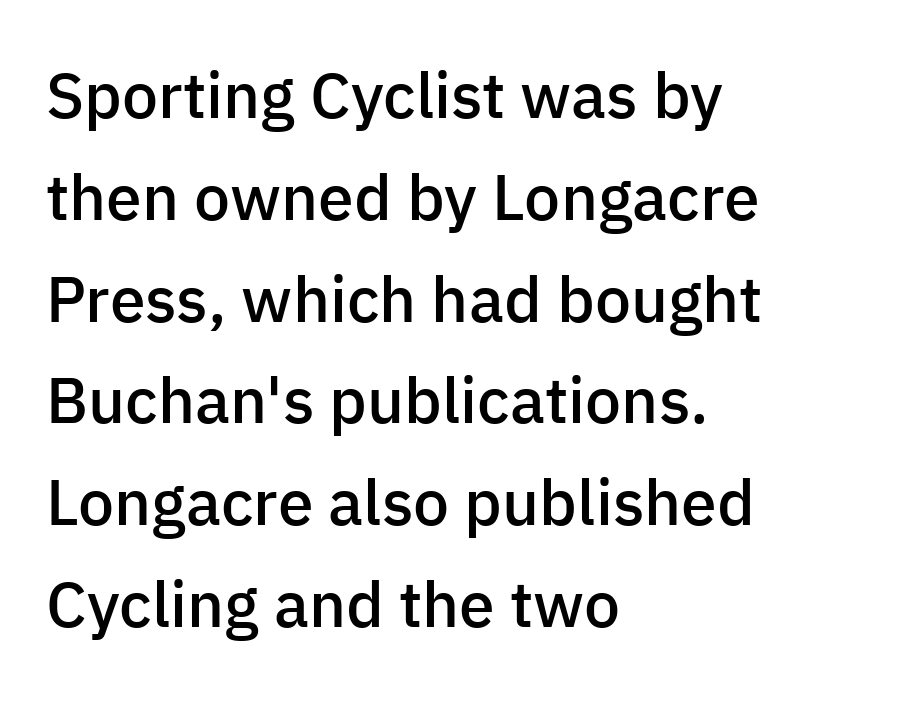
The image shows 64 px semibold sans-serif type, upright; set left-aligned, normal line spacing (1.59x), normal letter spacing, not underlined; low stroke contrast and a medium x-height.
